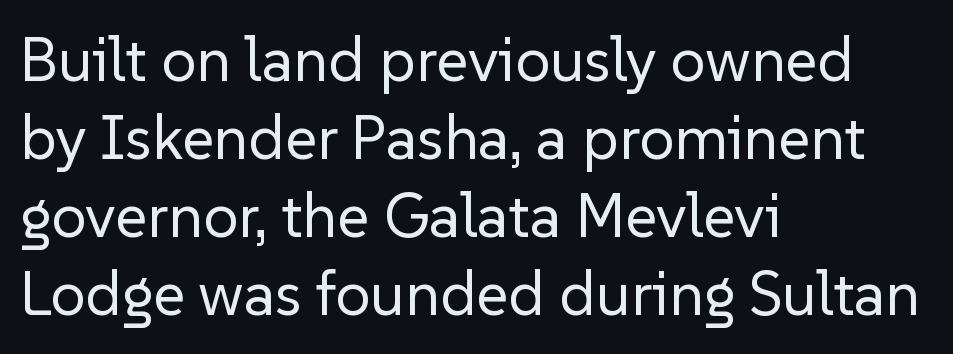
{"serif": "no", "italic": "no", "bold": "no", "weight": "regular", "width": "normal", "stroke_contrast": "low", "x_height": "medium", "monospaced": "no", "underline": "no", "align": "left", "line_spacing": "normal", "line_spacing_ratio": 1.26, "letter_spacing": "normal", "letter_spacing_em": 0.0, "glyph_px": 62}
